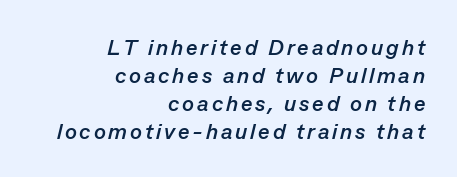
Q: Is the text bold? A: Yes.
Q: Is the text italic (slanted)? A: Yes, it leans right by about 13 degrees.
Q: Is the text underlined? A: No.
Q: How is the paragraph aligned? A: Right-aligned.
Q: Is the spacing between lines tight, normal or loose? A: Normal.
